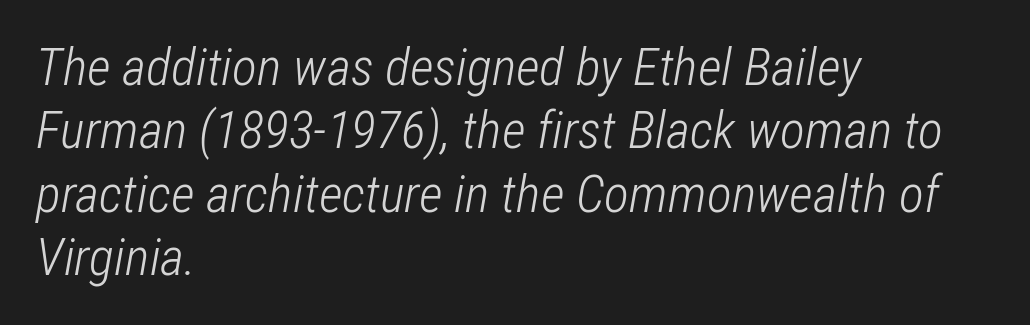
Q: Is the text bold? A: No.
Q: Is the text italic (slanted)? A: Yes, it leans right by about 12 degrees.
Q: Is the text underlined? A: No.
Q: How is the paragraph aligned? A: Left-aligned.
Q: Is the spacing between letters normal or unusually wide? A: Normal.
Q: Width (condensed, normal, or wide)? A: Condensed.
Q: Stroke contrast? A: Low.
Q: x-height? A: Medium.
Q: Monospaced? A: No.
